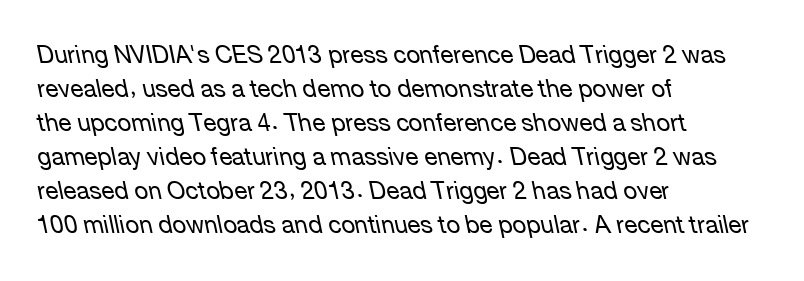
Does the leading feel generous? No, just average. If you drew a line through each stem, it would be angled. Underlining? Definitely not there. Caption: multi-line text, flush left, ragged right.
